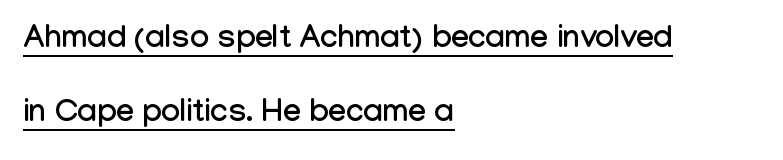
Q: Is the text italic (slanted)? A: No, it is upright.
Q: Is the typeface a serif or a sans-serif typeface? A: Sans-serif.
Q: Is the text underlined? A: Yes.
Q: How is the paragraph aligned? A: Left-aligned.
Q: Is the spacing between letters normal or unusually wide? A: Normal.
Q: Is the spacing between lines tight, normal or loose? A: Loose.
Q: Width (condensed, normal, or wide)? A: Condensed.
Q: Stroke contrast? A: Low.
Q: x-height? A: Medium.
Q: Monospaced? A: No.
